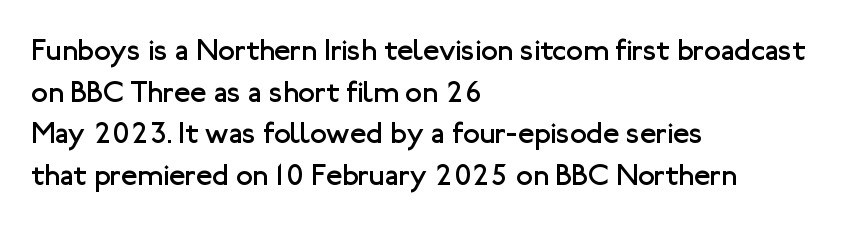
Q: Is the text bold? A: No.
Q: Is the text italic (slanted)? A: No, it is upright.
Q: Is the typeface a serif or a sans-serif typeface? A: Sans-serif.
Q: Is the text underlined? A: No.
Q: How is the paragraph aligned? A: Left-aligned.
Q: Is the spacing between letters normal or unusually wide? A: Normal.
Q: Is the spacing between lines tight, normal or loose? A: Normal.
Q: Width (condensed, normal, or wide)? A: Normal.
Q: Stroke contrast? A: Low.
Q: x-height? A: Medium.
Q: Monospaced? A: No.
